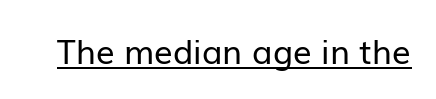
The image shows 33 px regular-weight sans-serif type, upright; set normal letter spacing, underlined; low stroke contrast and a medium x-height.
